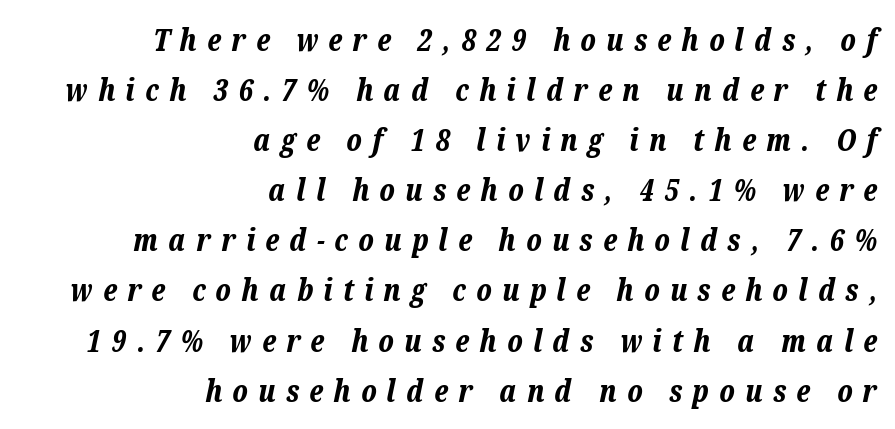
Q: Is the text bold? A: Yes.
Q: Is the text italic (slanted)? A: Yes, it leans right by about 12 degrees.
Q: Is the text underlined? A: No.
Q: How is the paragraph aligned? A: Right-aligned.
Q: Is the spacing between letters normal or unusually wide? A: Unusually wide.
Q: Is the spacing between lines tight, normal or loose? A: Normal.
Q: Width (condensed, normal, or wide)? A: Normal.
Q: Stroke contrast? A: Low.
Q: x-height? A: Medium.
Q: Monospaced? A: No.
